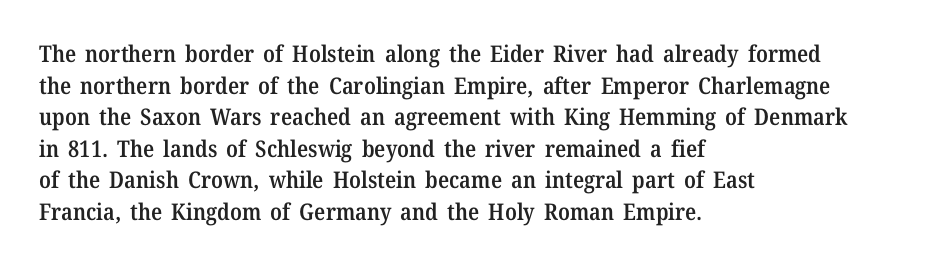
Ordinary non-slanted type is in use. This sample is left-justified, so line endings fall wherever the words run out. The letters sit at their default tracking, neither squeezed nor spread. Descenders are the only things crossing below the line.
